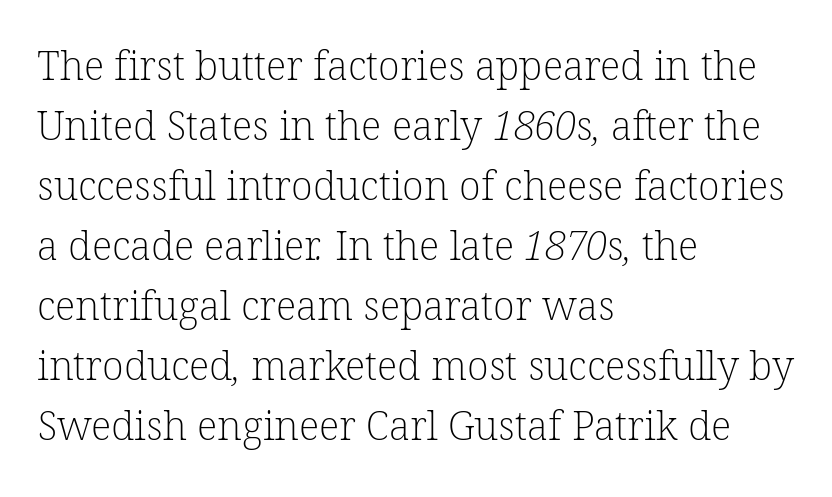
Q: Is the text bold? A: No.
Q: Is the typeface a serif or a sans-serif typeface? A: Serif.
Q: Is the text underlined? A: No.
Q: How is the paragraph aligned? A: Left-aligned.
Q: Is the spacing between letters normal or unusually wide? A: Normal.
Q: Is the spacing between lines tight, normal or loose? A: Normal.
Q: Width (condensed, normal, or wide)? A: Normal.
Q: Stroke contrast? A: Low.
Q: x-height? A: Medium.
Q: Monospaced? A: No.
